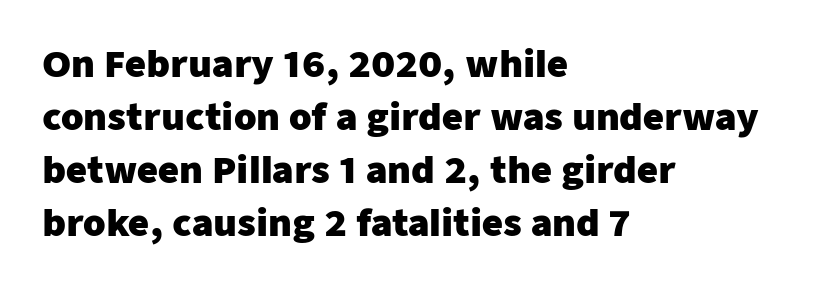
Q: Is the text bold? A: Yes.
Q: Is the text italic (slanted)? A: No, it is upright.
Q: Is the typeface a serif or a sans-serif typeface? A: Sans-serif.
Q: Is the text underlined? A: No.
Q: How is the paragraph aligned? A: Left-aligned.
Q: Is the spacing between letters normal or unusually wide? A: Normal.
Q: Is the spacing between lines tight, normal or loose? A: Normal.
Q: Width (condensed, normal, or wide)? A: Normal.
Q: Stroke contrast? A: Low.
Q: x-height? A: Medium.
Q: Monospaced? A: No.
